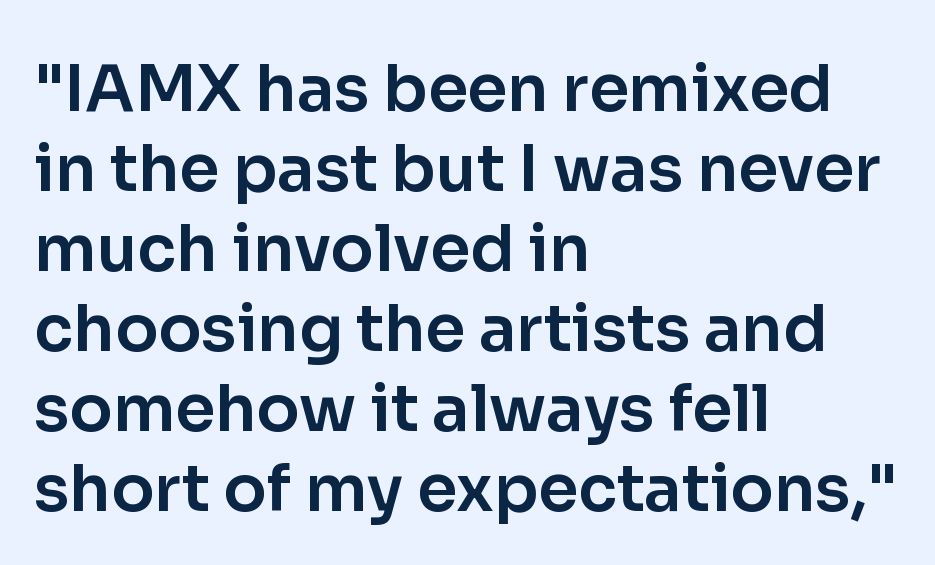
Q: Is the text italic (slanted)? A: No, it is upright.
Q: Is the typeface a serif or a sans-serif typeface? A: Sans-serif.
Q: Is the text underlined? A: No.
Q: How is the paragraph aligned? A: Left-aligned.
Q: Is the spacing between letters normal or unusually wide? A: Normal.
Q: Is the spacing between lines tight, normal or loose? A: Normal.
Q: Width (condensed, normal, or wide)? A: Normal.
Q: Stroke contrast? A: Low.
Q: x-height? A: Medium.
Q: Monospaced? A: No.
